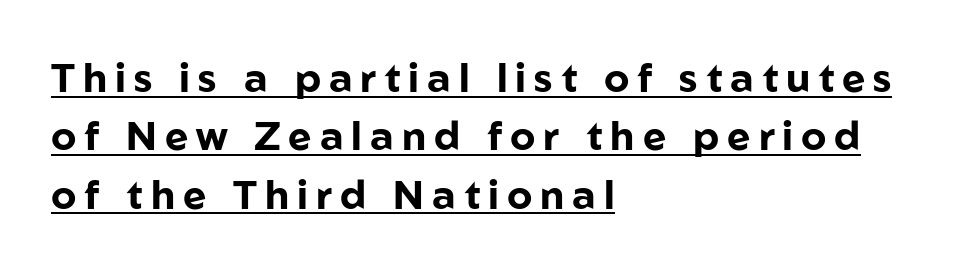
The image shows 40 px bold sans-serif type, upright; set left-aligned, normal line spacing (1.46x), unusually wide letter spacing (+0.2 em), underlined; low stroke contrast and a medium x-height.
